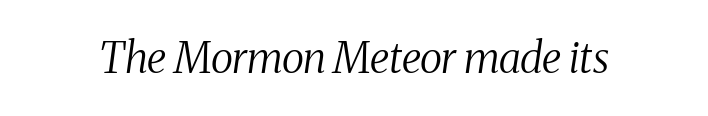
{"serif": "yes", "italic": "yes", "lean": "right", "slant_degrees": 8, "bold": "no", "weight": "regular", "width": "condensed", "stroke_contrast": "medium", "x_height": "medium", "monospaced": "no", "underline": "no", "letter_spacing": "normal", "letter_spacing_em": 0.0, "glyph_px": 42}
